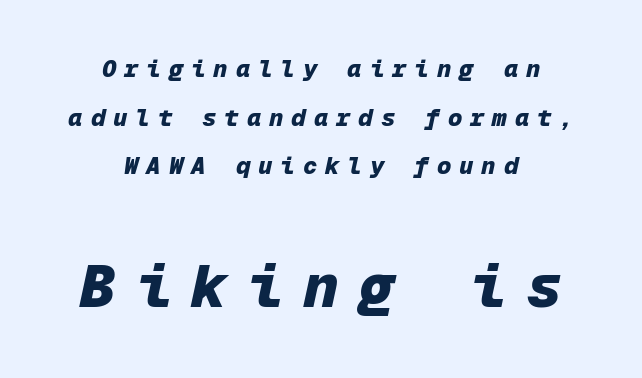
Q: Is the text bold? A: Yes.
Q: Is the text italic (slanted)? A: Yes, it leans right by about 12 degrees.
Q: Is the text underlined? A: No.
Q: How is the paragraph aligned? A: Centered.
Q: Is the spacing between letters normal or unusually wide? A: Unusually wide.
Q: Is the spacing between lines tight, normal or loose? A: Loose.
Q: Which block of text is set in a larger size, the first (top) or the second (bottom)? A: The second (bottom) one.
Q: Width (condensed, normal, or wide)? A: Normal.
Q: Stroke contrast? A: Low.
Q: x-height? A: Medium.
Q: Monospaced? A: Yes.
